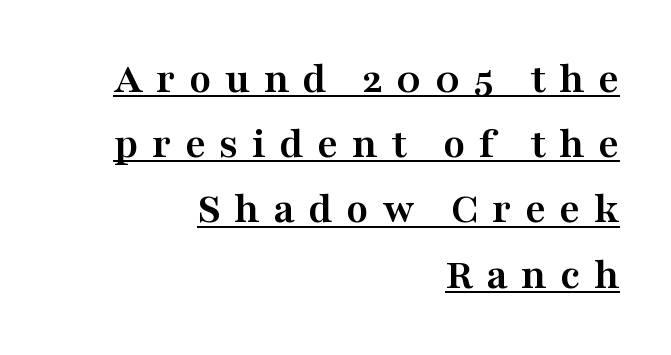
Q: Is the text bold? A: Yes.
Q: Is the text italic (slanted)? A: No, it is upright.
Q: Is the typeface a serif or a sans-serif typeface? A: Serif.
Q: Is the text underlined? A: Yes.
Q: How is the paragraph aligned? A: Right-aligned.
Q: Is the spacing between letters normal or unusually wide? A: Unusually wide.
Q: Is the spacing between lines tight, normal or loose? A: Normal.
Q: Width (condensed, normal, or wide)? A: Wide.
Q: Stroke contrast? A: Medium.
Q: x-height? A: Medium.
Q: Monospaced? A: No.
